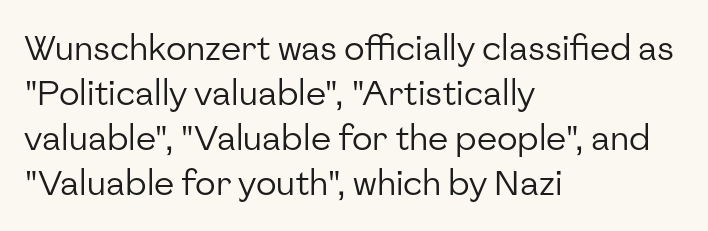
Q: Is the text bold? A: No.
Q: Is the text italic (slanted)? A: No, it is upright.
Q: Is the typeface a serif or a sans-serif typeface? A: Sans-serif.
Q: Is the text underlined? A: No.
Q: How is the paragraph aligned? A: Left-aligned.
Q: Is the spacing between letters normal or unusually wide? A: Normal.
Q: Is the spacing between lines tight, normal or loose? A: Normal.
Q: Width (condensed, normal, or wide)? A: Normal.
Q: Stroke contrast? A: Low.
Q: x-height? A: Medium.
Q: Monospaced? A: No.
